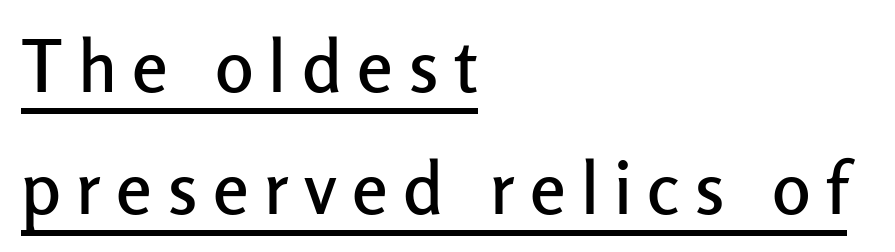
The image shows 72 px sans-serif type, upright; set left-aligned, normal line spacing (1.69x), unusually wide letter spacing (+0.21 em), underlined; low stroke contrast and a medium x-height.
